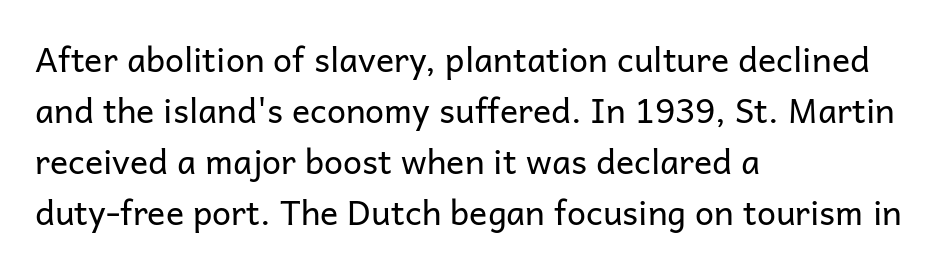
Q: Is the text bold? A: No.
Q: Is the text italic (slanted)? A: No, it is upright.
Q: Is the typeface a serif or a sans-serif typeface? A: Sans-serif.
Q: Is the text underlined? A: No.
Q: How is the paragraph aligned? A: Left-aligned.
Q: Is the spacing between letters normal or unusually wide? A: Normal.
Q: Is the spacing between lines tight, normal or loose? A: Normal.
Q: Width (condensed, normal, or wide)? A: Normal.
Q: Stroke contrast? A: Low.
Q: x-height? A: Medium.
Q: Monospaced? A: No.
